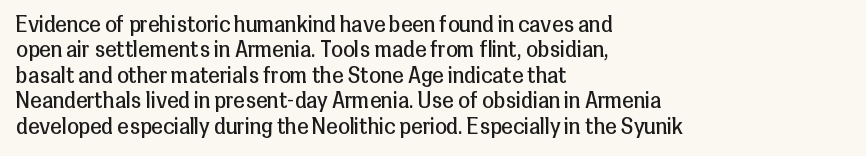
Q: Is the text bold? A: No.
Q: Is the text italic (slanted)? A: No, it is upright.
Q: Is the text underlined? A: No.
Q: How is the paragraph aligned? A: Left-aligned.
Q: Is the spacing between letters normal or unusually wide? A: Normal.
